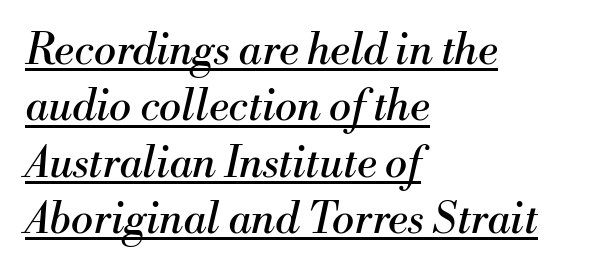
The image shows 42 px regular-weight serif type, italic (leaning right); set left-aligned, normal line spacing (1.34x), normal letter spacing, underlined; medium stroke contrast and a small x-height.
